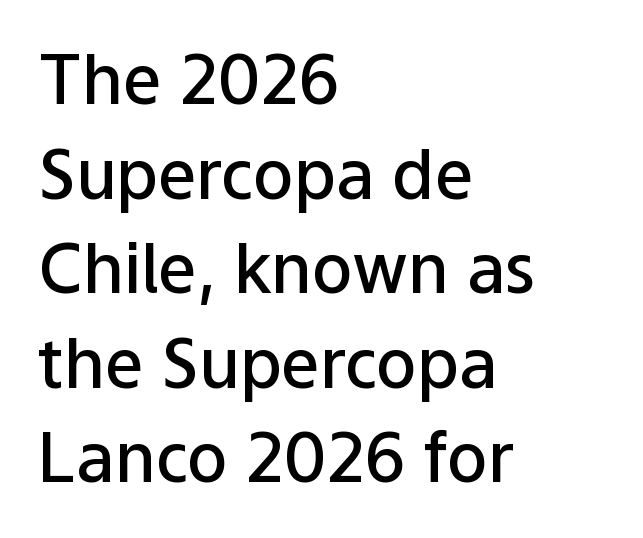
{"serif": "no", "italic": "no", "bold": "semi", "weight": "semibold", "width": "normal", "stroke_contrast": "low", "x_height": "medium", "monospaced": "no", "underline": "no", "align": "left", "line_spacing": "normal", "line_spacing_ratio": 1.39, "letter_spacing": "normal", "letter_spacing_em": 0.0, "glyph_px": 68}
